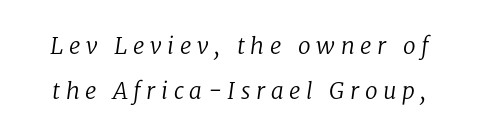
Q: Is the text bold? A: No.
Q: Is the text italic (slanted)? A: Yes, it leans right by about 8 degrees.
Q: Is the text underlined? A: No.
Q: Is the spacing between letters normal or unusually wide? A: Unusually wide.
Q: Is the spacing between lines tight, normal or loose? A: Loose.
